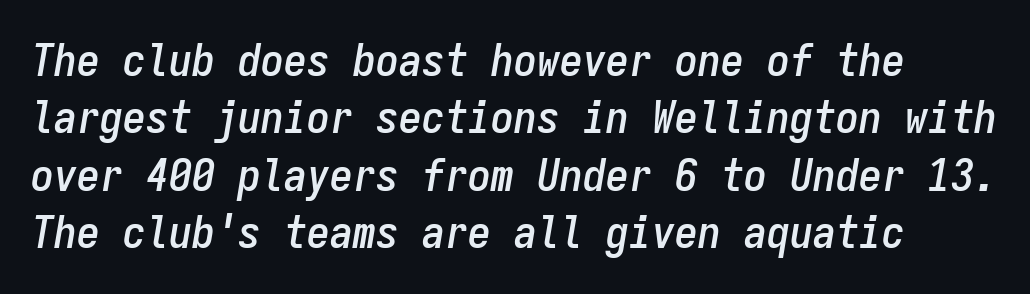
{"italic": "yes", "lean": "right", "slant_degrees": 9, "width": "condensed", "stroke_contrast": "low", "x_height": "medium", "monospaced": "yes", "underline": "no", "line_spacing": "normal", "line_spacing_ratio": 1.25, "letter_spacing": "normal", "letter_spacing_em": 0.0, "glyph_px": 46}
